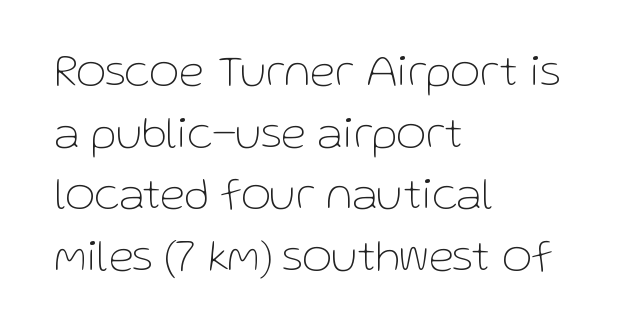
Weight: in the light-to-regular range. Each letter keeps its own natural width here, so spacing adapts to shape. Does the copy run flush right? No — it runs flush left. This block has exactly the height ordinary leading produces. Characters follow at the spacing the type designer built in.
